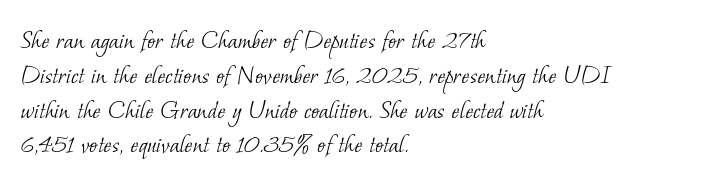
The image shows 27 px text type; set left-aligned, normal line spacing (1.29x), normal letter spacing, not underlined.
